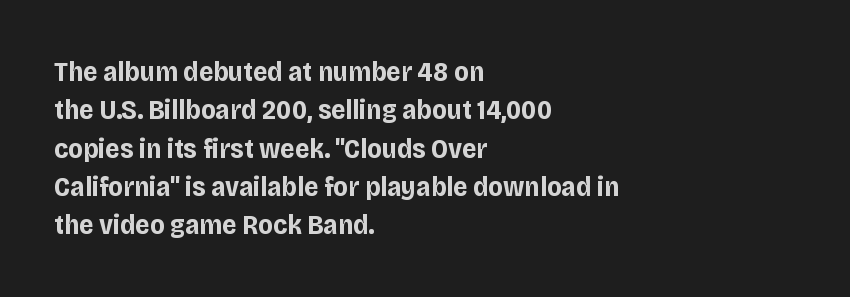
{"serif": "no", "italic": "no", "bold": "yes", "weight": "bold", "width": "normal", "stroke_contrast": "low", "x_height": "large", "monospaced": "no", "underline": "no", "align": "left", "line_spacing": "normal", "line_spacing_ratio": 1.37, "letter_spacing": "normal", "letter_spacing_em": 0.0, "glyph_px": 28}
